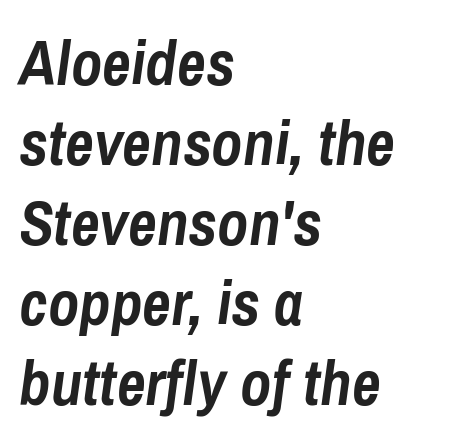
Q: Is the text bold? A: Yes.
Q: Is the text italic (slanted)? A: Yes, it leans right by about 8 degrees.
Q: Is the text underlined? A: No.
Q: How is the paragraph aligned? A: Left-aligned.
Q: Is the spacing between letters normal or unusually wide? A: Normal.
Q: Is the spacing between lines tight, normal or loose? A: Normal.
Q: Width (condensed, normal, or wide)? A: Condensed.
Q: Stroke contrast? A: Low.
Q: x-height? A: Medium.
Q: Monospaced? A: No.
